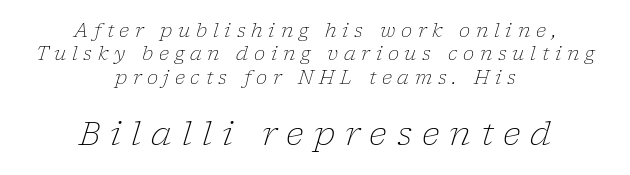
The image shows 33 px light serif type, italic (leaning right); set centered, line spacing 1.23x, unusually wide letter spacing (+0.3 em), not underlined; the second (bottom) block is 1.74x larger; low stroke contrast and a medium x-height.
